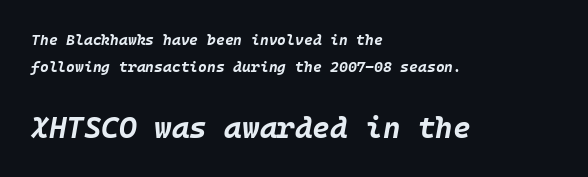
The axis of the letterforms is tilted away from vertical. Every letter is thick-stroked: bold, no question. The passage shown begins with its smaller block and ends with its larger one. Inter-character spacing is left at the font's built-in metrics.
